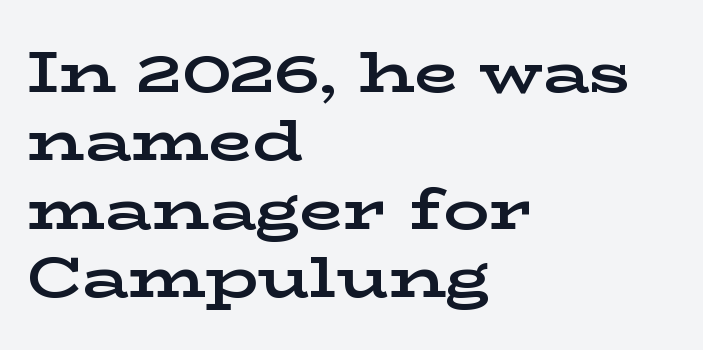
A student would call this left alignment; a typographer would say flush left, rag right. The type sits square on the baseline with zero lean. The passage shown is emphatically bold. The words here are not underlined.
